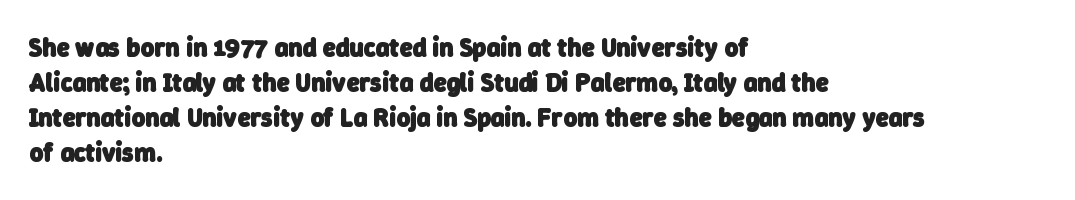
The image shows 26 px bold type; set left-aligned, normal line spacing (1.35x), normal letter spacing, not underlined.
